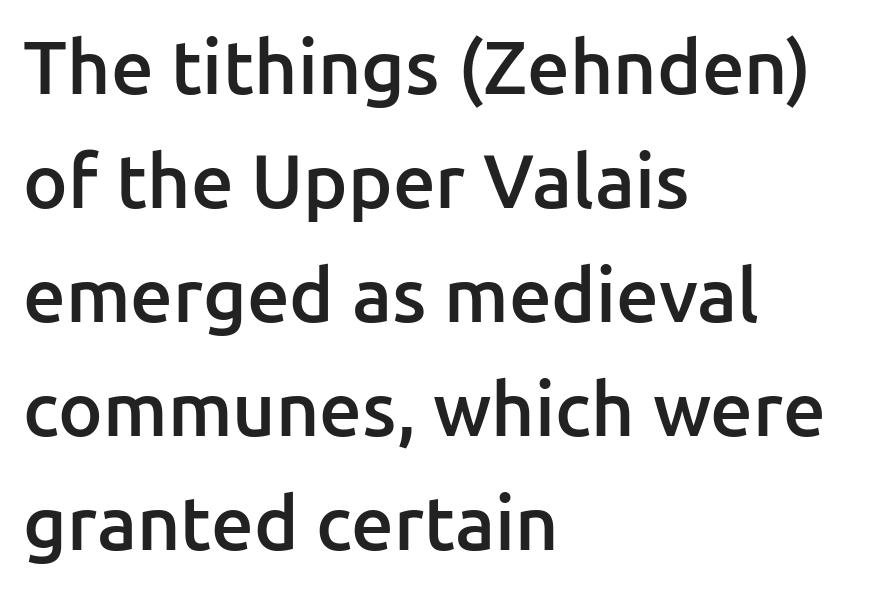
Q: Is the text bold? A: Semi-bold.
Q: Is the text italic (slanted)? A: No, it is upright.
Q: Is the typeface a serif or a sans-serif typeface? A: Sans-serif.
Q: Is the text underlined? A: No.
Q: How is the paragraph aligned? A: Left-aligned.
Q: Is the spacing between letters normal or unusually wide? A: Normal.
Q: Is the spacing between lines tight, normal or loose? A: Normal.
Q: Width (condensed, normal, or wide)? A: Normal.
Q: Stroke contrast? A: Low.
Q: x-height? A: Medium.
Q: Monospaced? A: No.
